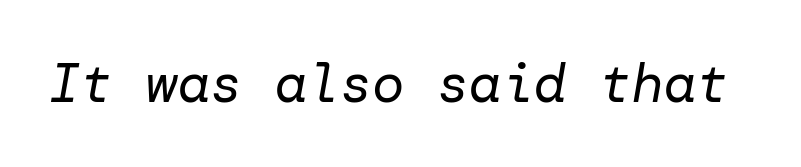
{"italic": "yes", "lean": "right", "slant_degrees": 10, "bold": "no", "weight": "regular", "width": "normal", "stroke_contrast": "low", "x_height": "medium", "underline": "no", "letter_spacing": "normal", "letter_spacing_em": 0.0, "glyph_px": 54}
